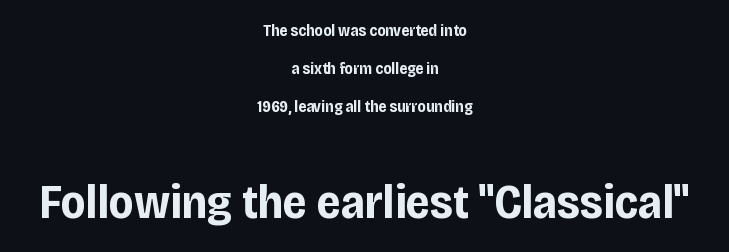
{"serif": "no", "italic": "no", "bold": "yes", "weight": "bold", "width": "condensed", "stroke_contrast": "low", "x_height": "large", "monospaced": "no", "underline": "no", "align": "center", "line_spacing": "loose", "line_spacing_ratio": 2.36, "letter_spacing": "normal", "letter_spacing_em": 0.0, "larger_block": "second", "size_ratio": 3.0, "glyph_px": 48}
